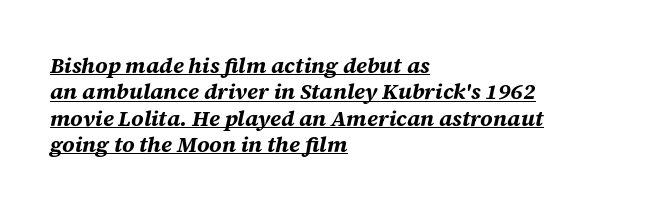
The image shows 22 px bold type, italic (leaning right); set left-aligned, line spacing 1.2x, normal letter spacing, underlined.
